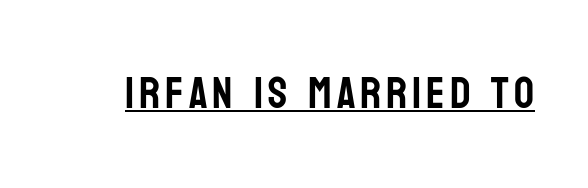
The image shows 44 px condensed sans-serif type, upright; set underlined; low stroke contrast and a large x-height.
